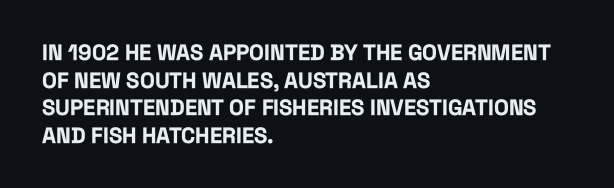
Q: Is the text bold? A: Yes.
Q: Is the text italic (slanted)? A: No, it is upright.
Q: Is the text underlined? A: No.
Q: How is the paragraph aligned? A: Left-aligned.
Q: Is the spacing between letters normal or unusually wide? A: Normal.
Q: Is the spacing between lines tight, normal or loose? A: Normal.
